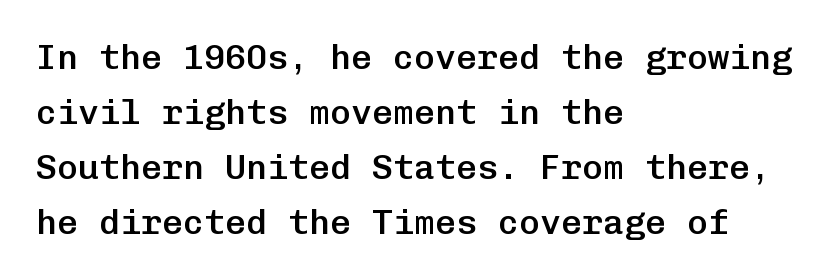
The image shows 35 px semibold sans-serif type, upright, monospaced; set left-aligned, normal line spacing (1.57x), normal letter spacing, not underlined; low stroke contrast and a medium x-height.
